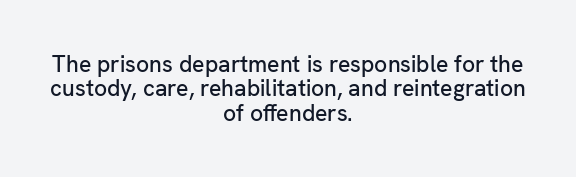
{"italic": "no", "underline": "no", "align": "center", "line_spacing": "tight", "line_spacing_ratio": 1.06, "letter_spacing": "normal", "letter_spacing_em": 0.0, "glyph_px": 23}
